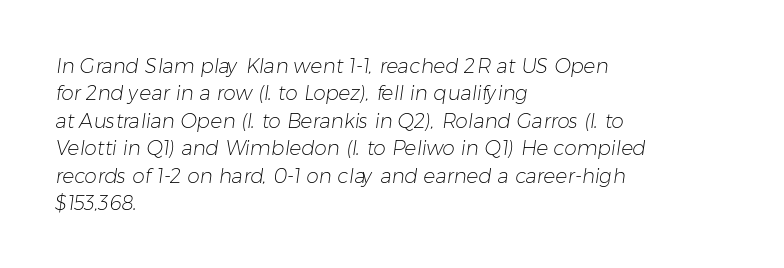
Q: Is the text bold? A: No.
Q: Is the text underlined? A: No.
Q: How is the paragraph aligned? A: Left-aligned.
Q: Is the spacing between letters normal or unusually wide? A: Normal.
Q: Is the spacing between lines tight, normal or loose? A: Normal.
